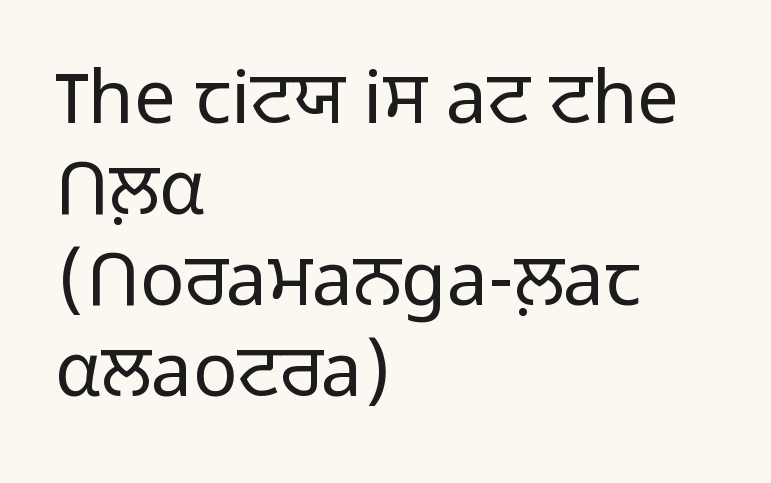
This sample is left-justified, so line endings fall wherever the words run out. This sample has the flowing, uneven cadence of proportional lettering. Letters have the restrained weight of plain body copy at most. Letters rest on an invisible, unmarked baseline. The horizontal fit of the characters is conventional and even.
